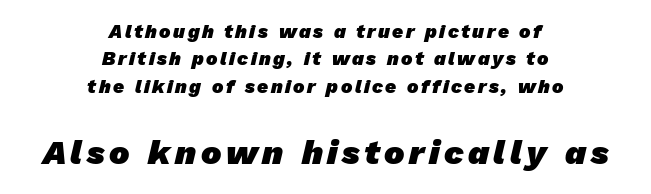
Q: Is the text bold? A: Yes.
Q: Is the typeface a serif or a sans-serif typeface? A: Sans-serif.
Q: Is the text underlined? A: No.
Q: How is the paragraph aligned? A: Centered.
Q: Is the spacing between lines tight, normal or loose? A: Normal.
Q: Which block of text is set in a larger size, the first (top) or the second (bottom)? A: The second (bottom) one.
Q: Width (condensed, normal, or wide)? A: Normal.
Q: Stroke contrast? A: Low.
Q: x-height? A: Medium.
Q: Monospaced? A: No.
